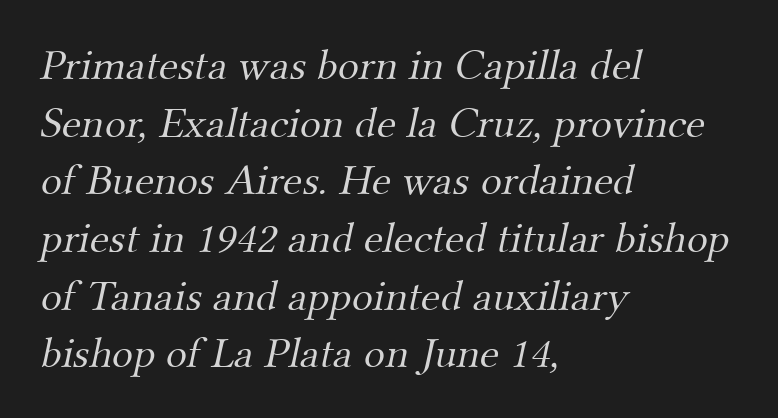
The image shows 44 px light serif type; set left-aligned, normal line spacing (1.31x), normal letter spacing, not underlined; medium stroke contrast and a small x-height.
